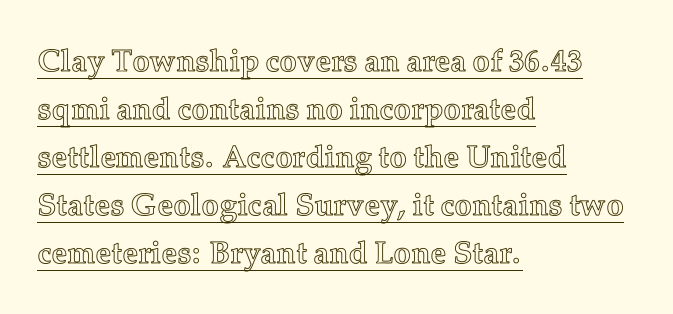
{"italic": "no", "width": "normal", "x_height": "medium", "monospaced": "no", "underline": "yes", "align": "left", "line_spacing": "normal", "line_spacing_ratio": 1.55, "letter_spacing": "normal", "letter_spacing_em": 0.0, "glyph_px": 31}
